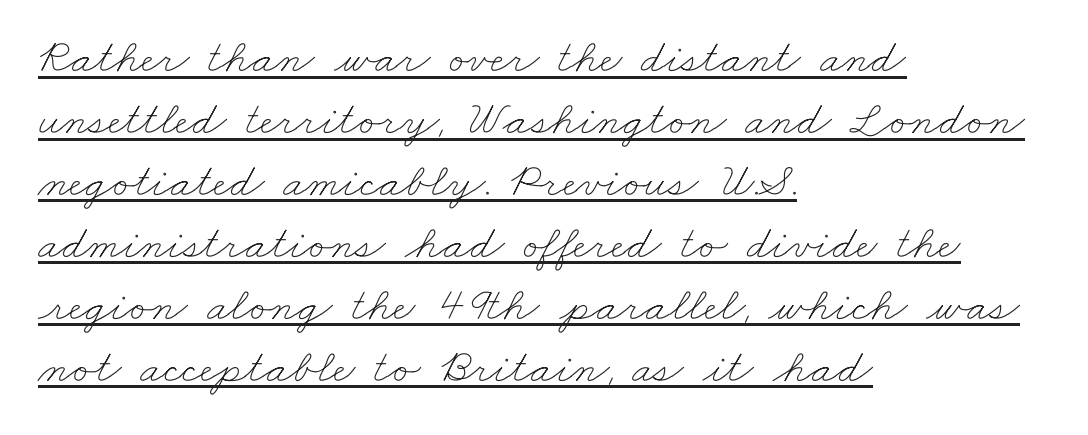
{"bold": "no", "weight": "thin", "width": "wide", "stroke_contrast": "low", "x_height": "small", "monospaced": "no", "underline": "yes", "align": "left", "line_spacing": "normal", "line_spacing_ratio": 1.29, "letter_spacing": "normal", "letter_spacing_em": 0.0, "glyph_px": 48}
